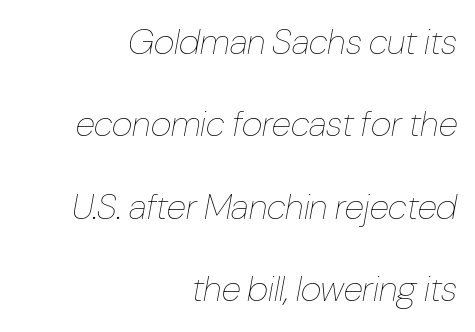
Q: Is the text bold? A: No.
Q: Is the text italic (slanted)? A: Yes, it leans right by about 10 degrees.
Q: Is the text underlined? A: No.
Q: How is the paragraph aligned? A: Right-aligned.
Q: Is the spacing between letters normal or unusually wide? A: Normal.
Q: Is the spacing between lines tight, normal or loose? A: Loose.
Q: Width (condensed, normal, or wide)? A: Condensed.
Q: Stroke contrast? A: Low.
Q: x-height? A: Medium.
Q: Monospaced? A: No.
